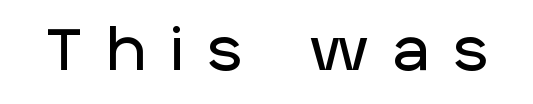
{"serif": "no", "italic": "no", "width": "normal", "stroke_contrast": "low", "x_height": "large", "monospaced": "no", "underline": "no", "letter_spacing": "wide", "letter_spacing_em": 0.42, "glyph_px": 59}
